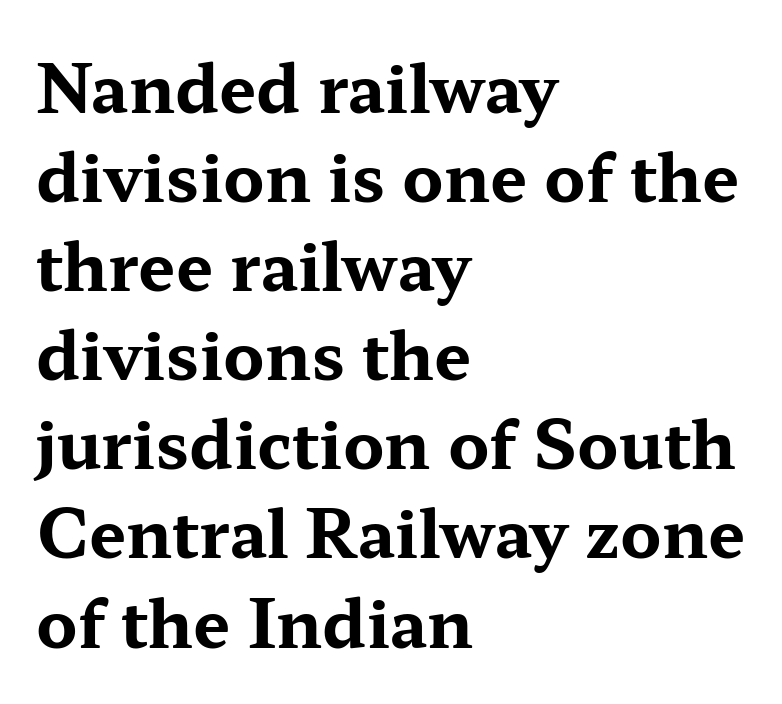
Q: Is the text bold? A: Yes.
Q: Is the text italic (slanted)? A: No, it is upright.
Q: Is the typeface a serif or a sans-serif typeface? A: Serif.
Q: Is the text underlined? A: No.
Q: How is the paragraph aligned? A: Left-aligned.
Q: Is the spacing between letters normal or unusually wide? A: Normal.
Q: Is the spacing between lines tight, normal or loose? A: Normal.
Q: Width (condensed, normal, or wide)? A: Wide.
Q: Stroke contrast? A: Medium.
Q: x-height? A: Medium.
Q: Monospaced? A: No.
